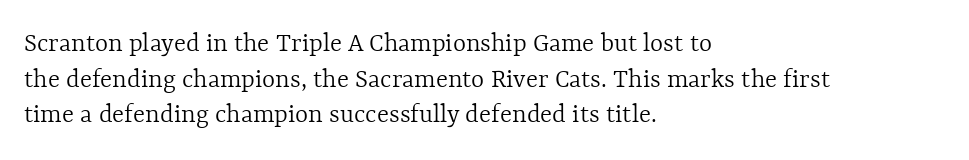
Q: Is the text bold? A: No.
Q: Is the text italic (slanted)? A: No, it is upright.
Q: Is the text underlined? A: No.
Q: How is the paragraph aligned? A: Left-aligned.
Q: Is the spacing between letters normal or unusually wide? A: Normal.
Q: Is the spacing between lines tight, normal or loose? A: Normal.
Q: Width (condensed, normal, or wide)? A: Normal.
Q: x-height? A: Medium.
Q: Monospaced? A: No.
